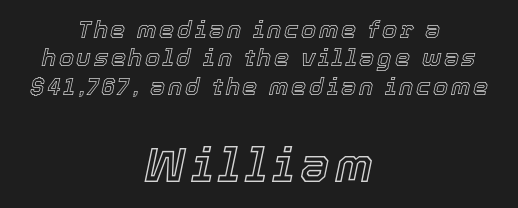
Q: Is the text italic (slanted)? A: Yes, it leans right by about 12 degrees.
Q: Is the text underlined? A: No.
Q: How is the paragraph aligned? A: Centered.
Q: Which block of text is set in a larger size, the first (top) or the second (bottom)? A: The second (bottom) one.
Q: Width (condensed, normal, or wide)? A: Normal.
Q: x-height? A: Medium.
Q: Monospaced? A: No.
